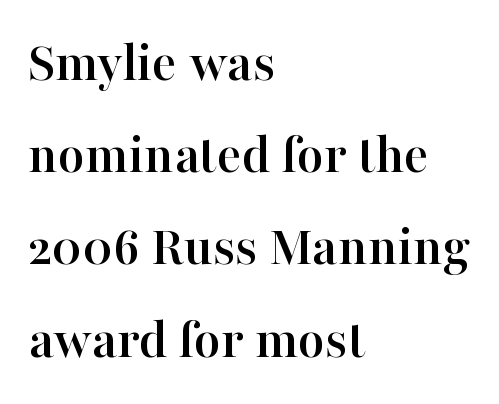
{"serif": "yes", "italic": "no", "width": "normal", "stroke_contrast": "high", "x_height": "medium", "monospaced": "no", "underline": "no", "align": "left", "line_spacing": "normal", "line_spacing_ratio": 1.59, "letter_spacing": "normal", "letter_spacing_em": 0.0, "glyph_px": 58}
